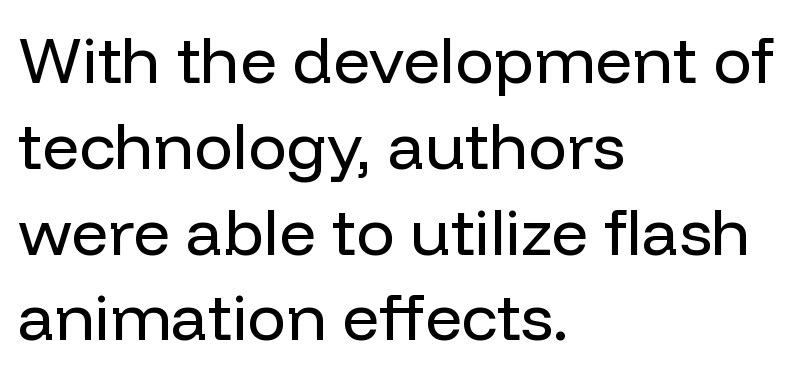
Q: Is the text bold? A: No.
Q: Is the text italic (slanted)? A: No, it is upright.
Q: Is the typeface a serif or a sans-serif typeface? A: Sans-serif.
Q: Is the text underlined? A: No.
Q: How is the paragraph aligned? A: Left-aligned.
Q: Is the spacing between letters normal or unusually wide? A: Normal.
Q: Is the spacing between lines tight, normal or loose? A: Normal.
Q: Width (condensed, normal, or wide)? A: Normal.
Q: Stroke contrast? A: Low.
Q: x-height? A: Medium.
Q: Monospaced? A: No.
